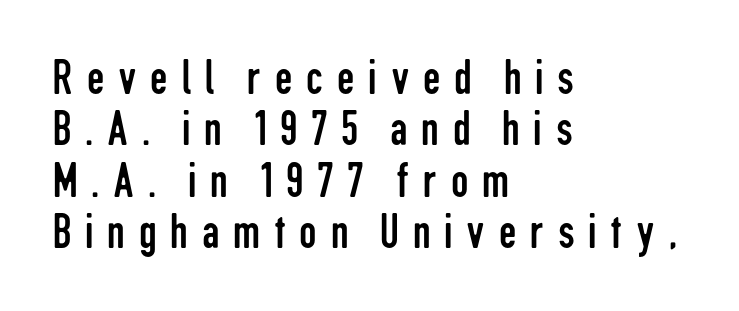
{"serif": "no", "italic": "no", "bold": "no", "weight": "regular", "width": "condensed", "stroke_contrast": "low", "x_height": "medium", "monospaced": "no", "underline": "no", "align": "left", "line_spacing": "tight", "line_spacing_ratio": 1.05, "letter_spacing": "wide", "letter_spacing_em": 0.28, "glyph_px": 49}
